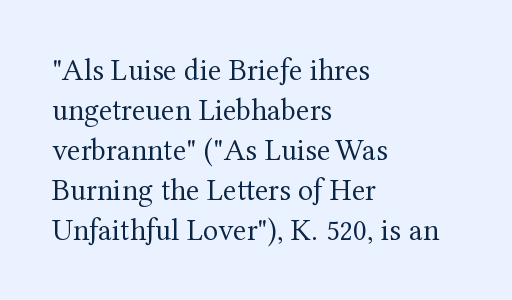
Q: Is the text bold? A: No.
Q: Is the text italic (slanted)? A: No, it is upright.
Q: Is the typeface a serif or a sans-serif typeface? A: Serif.
Q: Is the text underlined? A: No.
Q: How is the paragraph aligned? A: Left-aligned.
Q: Is the spacing between letters normal or unusually wide? A: Normal.
Q: Is the spacing between lines tight, normal or loose? A: Normal.
Q: Width (condensed, normal, or wide)? A: Normal.
Q: Stroke contrast? A: Medium.
Q: x-height? A: Medium.
Q: Monospaced? A: No.
